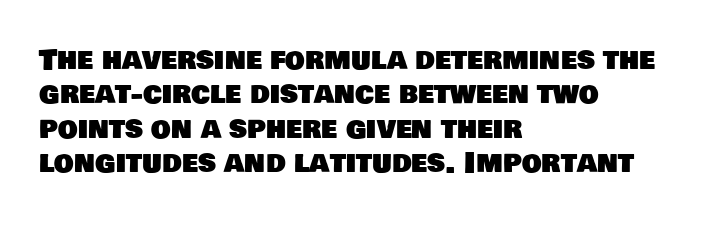
The image shows 28 px sans-serif type; set left-aligned, line spacing 1.23x, normal letter spacing, not underlined; low stroke contrast and a large x-height.
